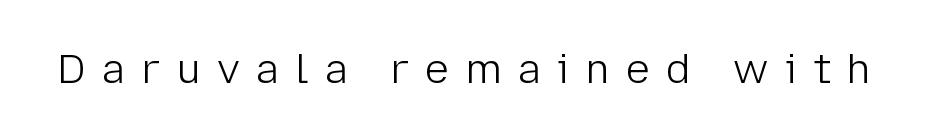
Q: Is the text bold? A: No.
Q: Is the text italic (slanted)? A: No, it is upright.
Q: Is the typeface a serif or a sans-serif typeface? A: Sans-serif.
Q: Is the text underlined? A: No.
Q: Is the spacing between letters normal or unusually wide? A: Unusually wide.
Q: Width (condensed, normal, or wide)? A: Normal.
Q: Stroke contrast? A: Low.
Q: x-height? A: Medium.
Q: Monospaced? A: No.
